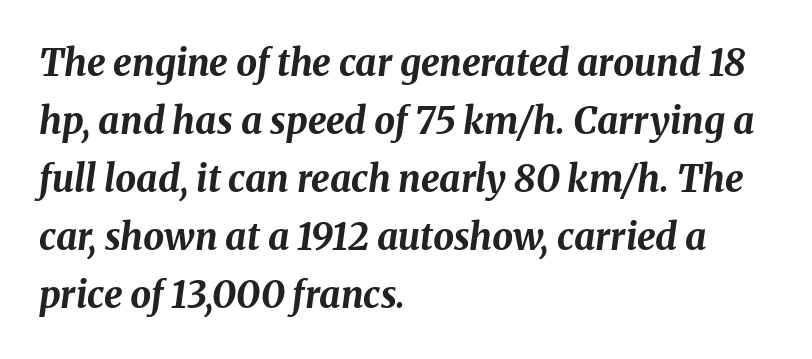
Q: Is the text bold? A: Yes.
Q: Is the text italic (slanted)? A: Yes, it leans right by about 8 degrees.
Q: Is the text underlined? A: No.
Q: How is the paragraph aligned? A: Left-aligned.
Q: Is the spacing between letters normal or unusually wide? A: Normal.
Q: Is the spacing between lines tight, normal or loose? A: Normal.
Q: Width (condensed, normal, or wide)? A: Normal.
Q: Stroke contrast? A: Medium.
Q: x-height? A: Medium.
Q: Monospaced? A: No.
